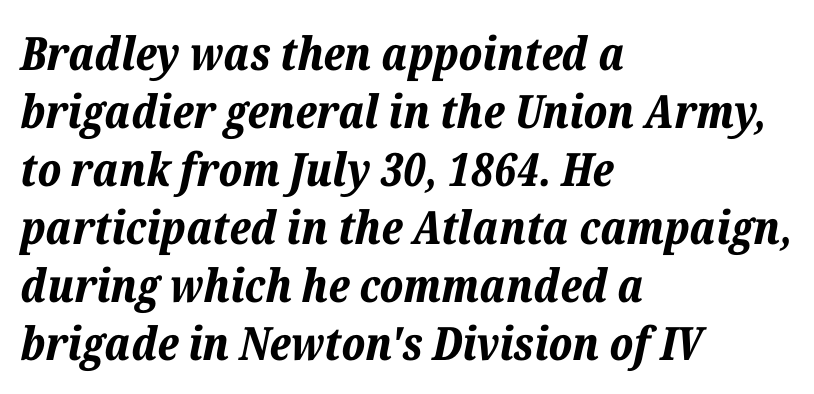
Q: Is the text bold? A: Yes.
Q: Is the text italic (slanted)? A: Yes, it leans right by about 12 degrees.
Q: Is the text underlined? A: No.
Q: How is the paragraph aligned? A: Left-aligned.
Q: Is the spacing between letters normal or unusually wide? A: Normal.
Q: Is the spacing between lines tight, normal or loose? A: Normal.
Q: Width (condensed, normal, or wide)? A: Normal.
Q: Stroke contrast? A: Low.
Q: x-height? A: Medium.
Q: Monospaced? A: No.
